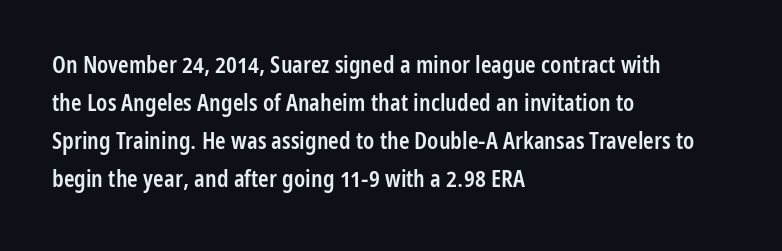
{"italic": "no", "bold": "semi", "underline": "no", "align": "left", "line_spacing": "normal", "line_spacing_ratio": 1.58, "letter_spacing": "normal", "letter_spacing_em": 0.0, "glyph_px": 24}
